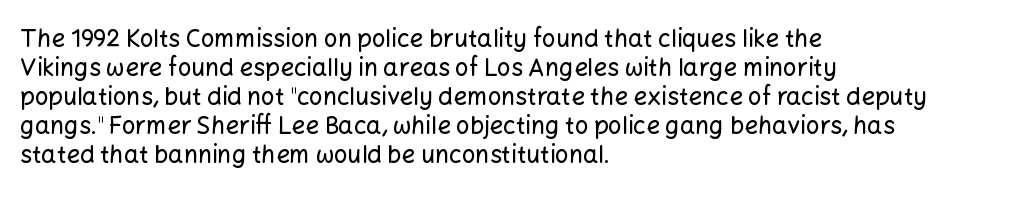
The area under the type is left untouched. Is the block centered? No — it sits flush against the left margin. Default kerning and tracking; the words read as compact shapes. Is there any slant? The stems are plumb.
